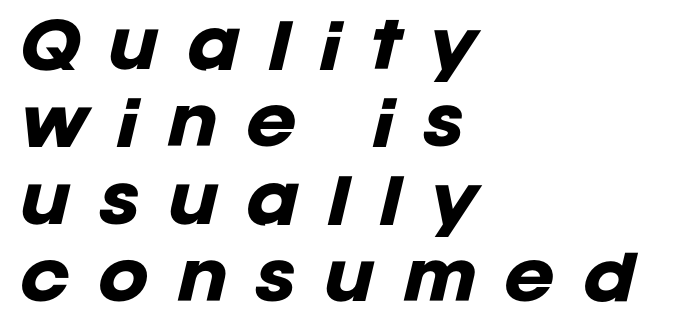
Q: Is the text bold? A: Yes.
Q: Is the text italic (slanted)? A: Yes, it leans right by about 12 degrees.
Q: Is the text underlined? A: No.
Q: How is the paragraph aligned? A: Left-aligned.
Q: Is the spacing between letters normal or unusually wide? A: Unusually wide.
Q: Is the spacing between lines tight, normal or loose? A: Normal.
Q: Width (condensed, normal, or wide)? A: Normal.
Q: Stroke contrast? A: Low.
Q: x-height? A: Large.
Q: Monospaced? A: No.
